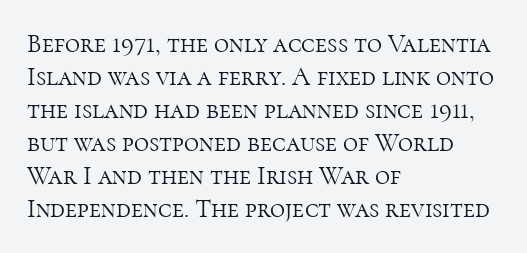
{"italic": "no", "bold": "no", "underline": "no", "align": "left", "line_spacing": "normal", "line_spacing_ratio": 1.27, "letter_spacing": "normal", "letter_spacing_em": 0.0, "glyph_px": 26}
